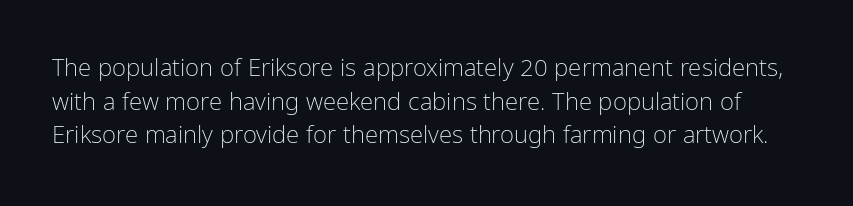
The letters look calm and open, with moderate or lighter stems. Evenly set lines give the paragraph a standard silhouette. The rendering keeps characters at their native spacing. This is roman type, the default non-slanted kind. Glance below the letters and you will spot only blank space.
